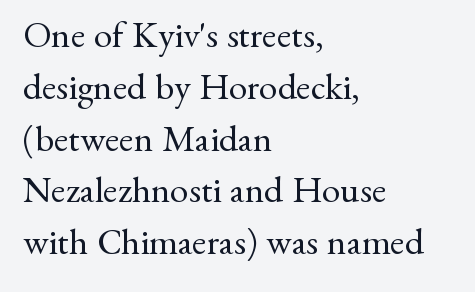
The image shows 37 px regular-weight serif type, upright; set left-aligned, normal line spacing (1.4x), normal letter spacing, not underlined; medium stroke contrast and a small x-height.
